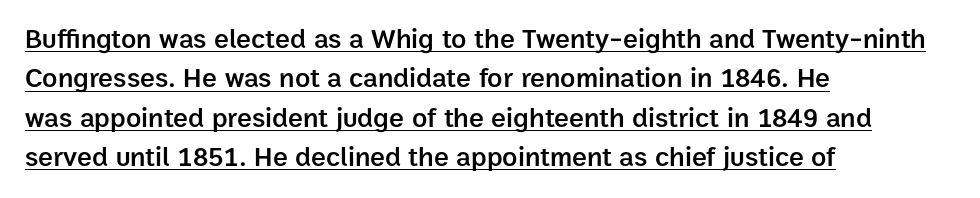
Grotesque or geometric, the face here clearly has no serifs. Italic: no, the glyphs are upright roman. Layout note: lines flush left. These characters rest on top of a visible drawn line. Tracking value appears to be zero — textbook default spacing. The characters look somewhat weighty, a semibold short of true bold.
